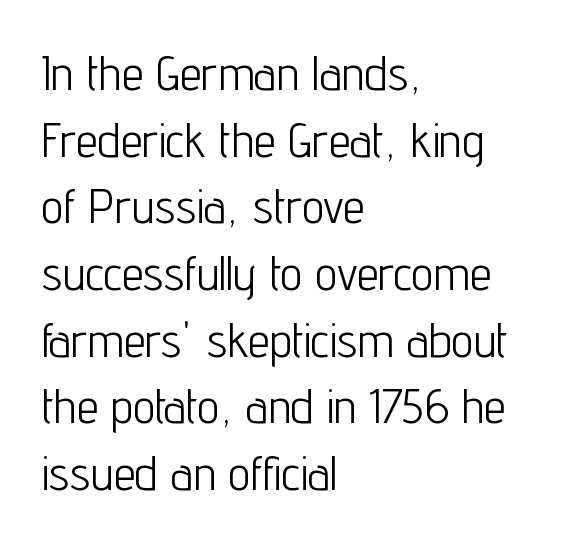
{"serif": "no", "italic": "no", "bold": "no", "weight": "light", "width": "condensed", "stroke_contrast": "low", "x_height": "medium", "monospaced": "no", "underline": "no", "align": "left", "line_spacing": "normal", "line_spacing_ratio": 1.36, "letter_spacing": "normal", "letter_spacing_em": 0.0, "glyph_px": 49}
